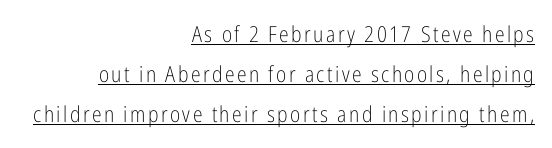
Q: Is the text bold? A: No.
Q: Is the text italic (slanted)? A: No, it is upright.
Q: Is the text underlined? A: Yes.
Q: How is the paragraph aligned? A: Right-aligned.
